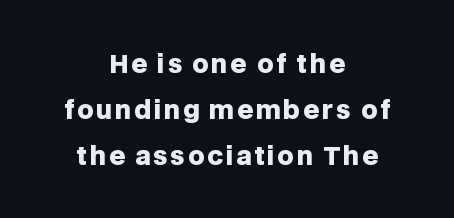
Q: Is the text bold? A: Yes.
Q: Is the text italic (slanted)? A: No, it is upright.
Q: Is the text underlined? A: No.
Q: How is the paragraph aligned? A: Centered.
